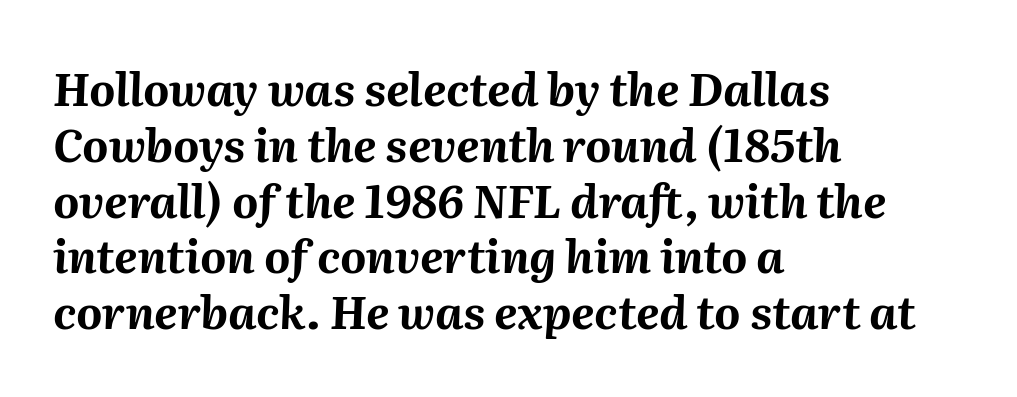
The image shows 45 px bold type, italic (leaning right); set left-aligned, line spacing 1.24x, normal letter spacing, not underlined; medium stroke contrast and a medium x-height.
